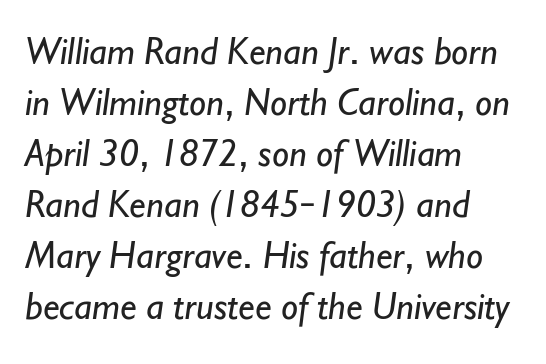
No heavy texture on the line: the type isn't bold. Is the letter spacing exaggerated? No — it looks like the ordinary default. Teacher's note: observe the even left margin — that is flush-left alignment. The baseline area is clear.
